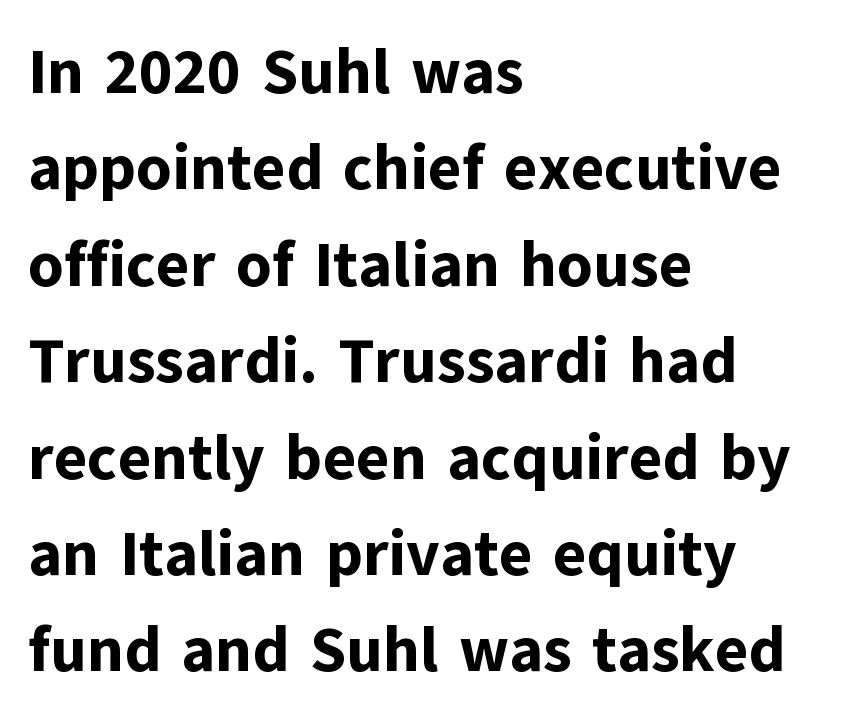
{"serif": "no", "italic": "no", "bold": "yes", "weight": "bold", "width": "normal", "stroke_contrast": "low", "x_height": "medium", "monospaced": "no", "underline": "no", "align": "left", "line_spacing": "normal", "line_spacing_ratio": 1.53, "letter_spacing": "normal", "letter_spacing_em": 0.0, "glyph_px": 63}
